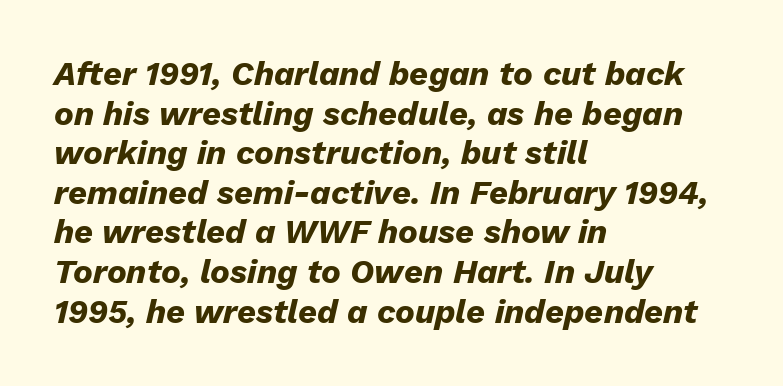
Q: Is the text bold? A: Yes.
Q: Is the text italic (slanted)? A: Yes, it leans right by about 13 degrees.
Q: Is the text underlined? A: No.
Q: How is the paragraph aligned? A: Left-aligned.
Q: Is the spacing between letters normal or unusually wide? A: Normal.
Q: Width (condensed, normal, or wide)? A: Normal.
Q: Stroke contrast? A: Low.
Q: x-height? A: Medium.
Q: Monospaced? A: No.
